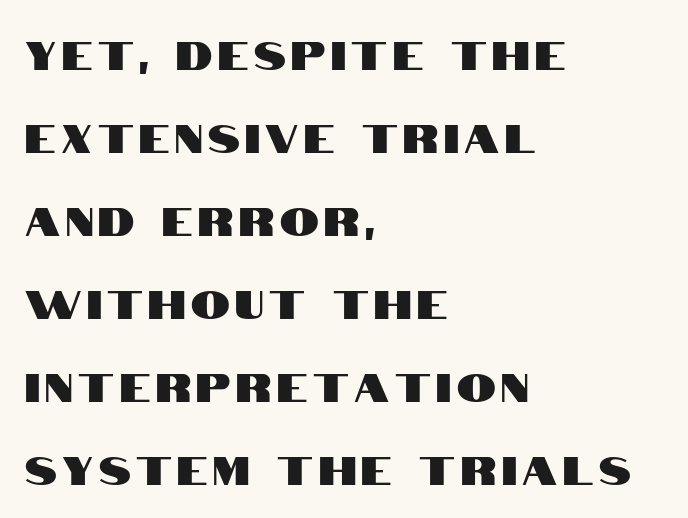
To sum up the face: it is a sans, with no serifs. Where is the straight margin? On the left. This sample has the flowing, uneven cadence of proportional lettering. Plain, unruled lines of type. Notice the wide empty band between every row — that's loose leading.
